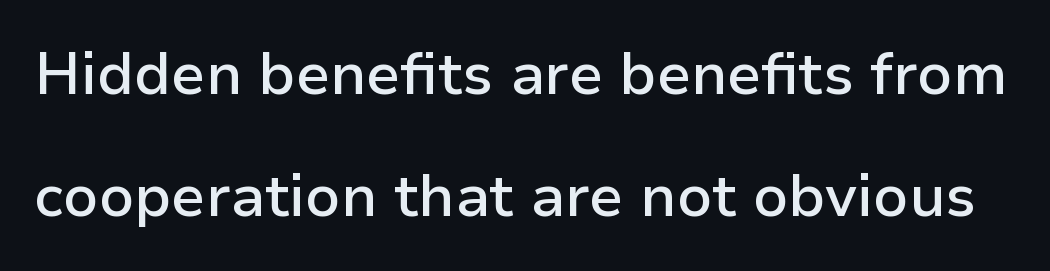
{"serif": "no", "italic": "no", "bold": "semi", "weight": "semibold", "width": "normal", "stroke_contrast": "low", "x_height": "medium", "monospaced": "no", "underline": "no", "line_spacing": "loose", "line_spacing_ratio": 2.06, "letter_spacing": "normal", "letter_spacing_em": 0.0, "glyph_px": 59}
